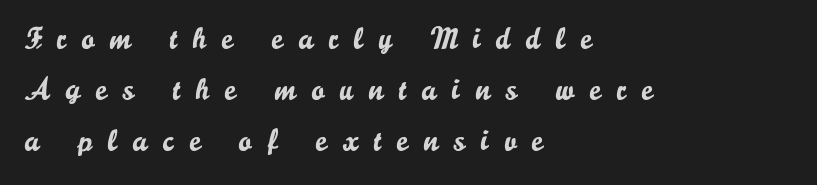
One-word summary of the alignment: left. Underline: absent. This sample has the flowing, uneven cadence of proportional lettering. Students, note that the glyphs here are deliberately spaced far apart. Does the leading feel generous? No, just average.
